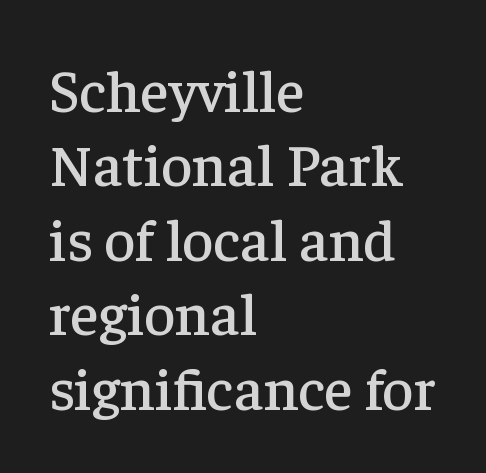
The image shows 60 px serif type, upright; set left-aligned, line spacing 1.24x, normal letter spacing, not underlined; low stroke contrast and a medium x-height.
